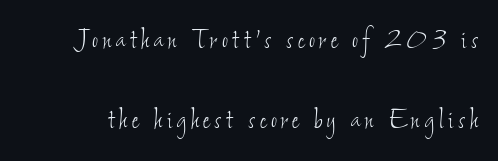
Q: Is the text bold? A: No.
Q: Is the text underlined? A: No.
Q: Is the spacing between lines tight, normal or loose? A: Loose.
Q: Width (condensed, normal, or wide)? A: Condensed.
Q: Stroke contrast? A: Low.
Q: x-height? A: Small.
Q: Monospaced? A: No.
